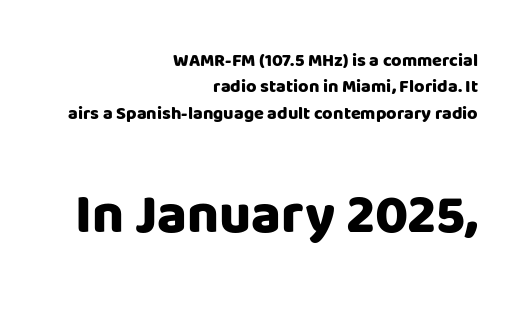
The image shows 55 px heavy sans-serif type, upright; set right-aligned, normal line spacing (1.47x), normal letter spacing, not underlined; the second (bottom) block is 3.06x larger; low stroke contrast and a large x-height.
